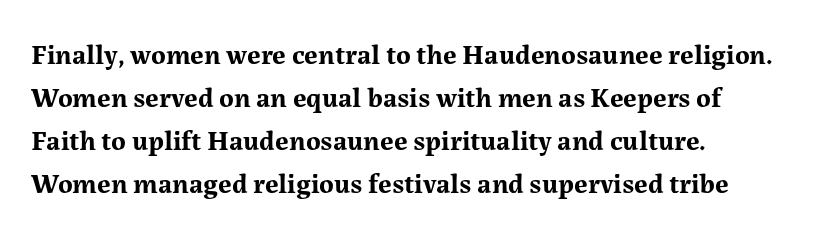
You could not count columns in this text — the font is proportionally spaced. Posture: upright roman. Plain, unruled lines of type. The rendering uses a bold face; every stroke is thick and dark. Reading down the column, the eye jumps a familiar distance to each next line. Leftover space on each line is placed entirely after the last word.
